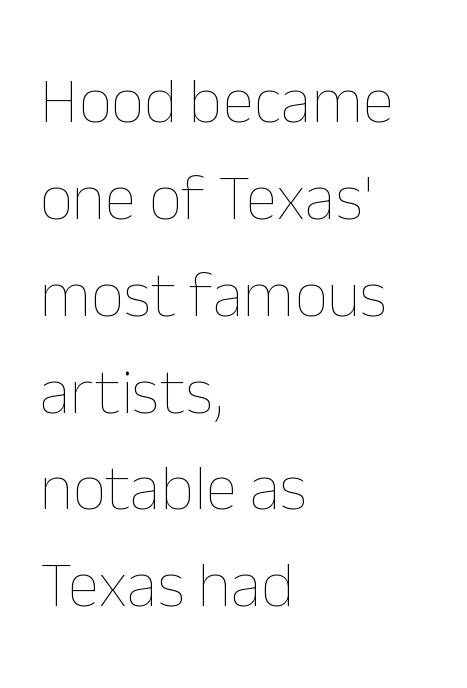
Q: Is the text bold? A: No.
Q: Is the text italic (slanted)? A: No, it is upright.
Q: Is the text underlined? A: No.
Q: How is the paragraph aligned? A: Left-aligned.
Q: Is the spacing between letters normal or unusually wide? A: Normal.
Q: Is the spacing between lines tight, normal or loose? A: Normal.
Q: Width (condensed, normal, or wide)? A: Normal.
Q: Stroke contrast? A: Low.
Q: x-height? A: Medium.
Q: Monospaced? A: No.
